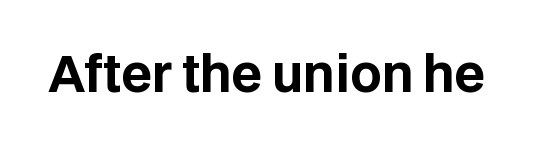
The image shows 49 px bold sans-serif type, upright; set normal letter spacing, not underlined; low stroke contrast and a large x-height.
